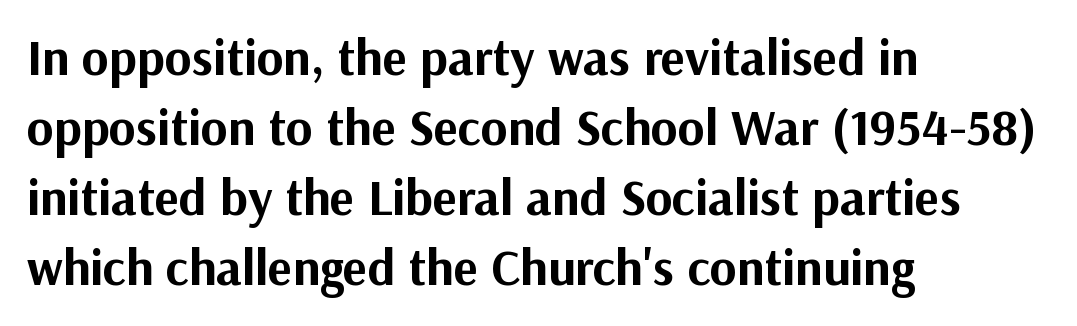
The lines sit at an ordinary, default distance from one another. The characters display no serif detailing; their extremities are plain. Bold? Absolutely — the strokes are thick and heavy. Do the letters lean? They stand straight. Just letters on the line, the space beneath them empty. The typesetter chose a ragged-right arrangement here.
